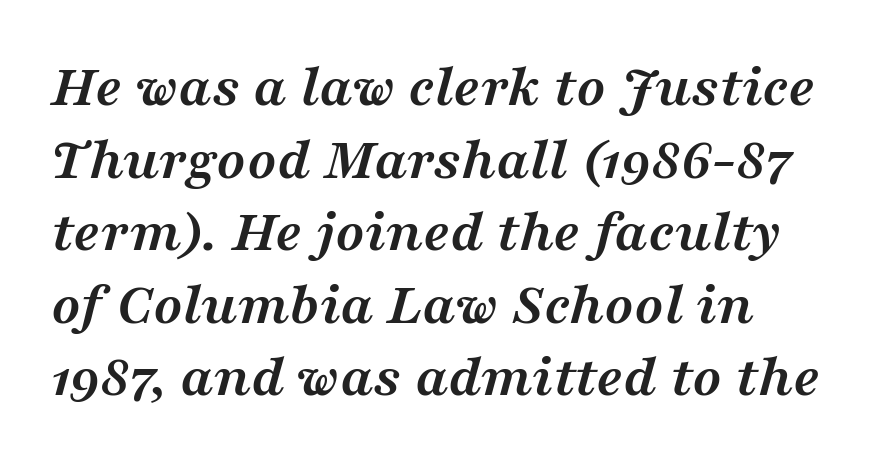
This rendering features lettering with no underline. The gaps between neighbouring characters are ordinary and unremarkable. Each letter keeps its own natural width here, so spacing adapts to shape. Examine the stroke ends and you'll spot serifs. Is the type slanted? Yes — the strokes lean at a clear angle.
